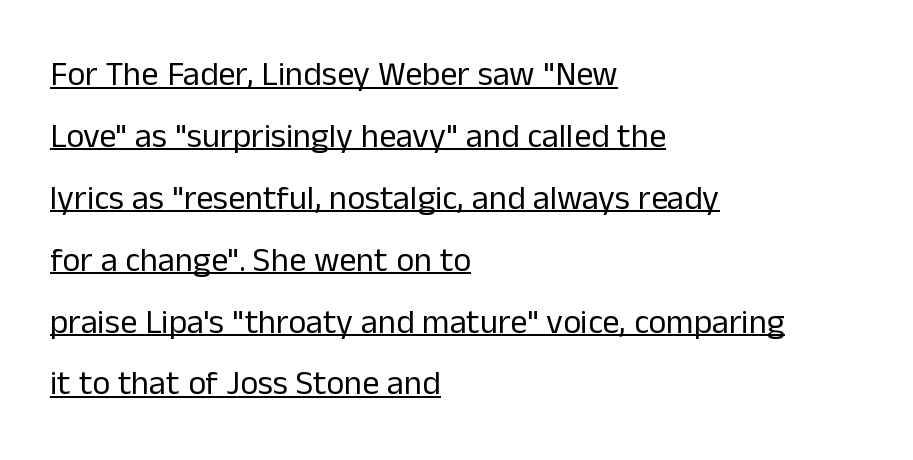
Q: Is the text bold? A: No.
Q: Is the text italic (slanted)? A: No, it is upright.
Q: Is the typeface a serif or a sans-serif typeface? A: Sans-serif.
Q: Is the text underlined? A: Yes.
Q: How is the paragraph aligned? A: Left-aligned.
Q: Is the spacing between letters normal or unusually wide? A: Normal.
Q: Width (condensed, normal, or wide)? A: Normal.
Q: Stroke contrast? A: Low.
Q: x-height? A: Medium.
Q: Monospaced? A: No.
